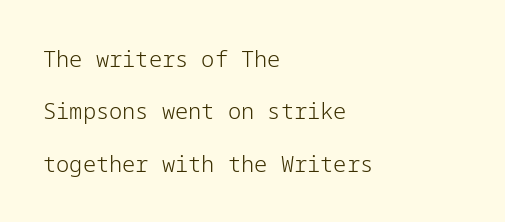
{"italic": "no", "bold": "no", "underline": "no", "align": "left", "line_spacing": "loose", "line_spacing_ratio": 2.38, "letter_spacing": "normal", "letter_spacing_em": 0.0, "glyph_px": 22}
